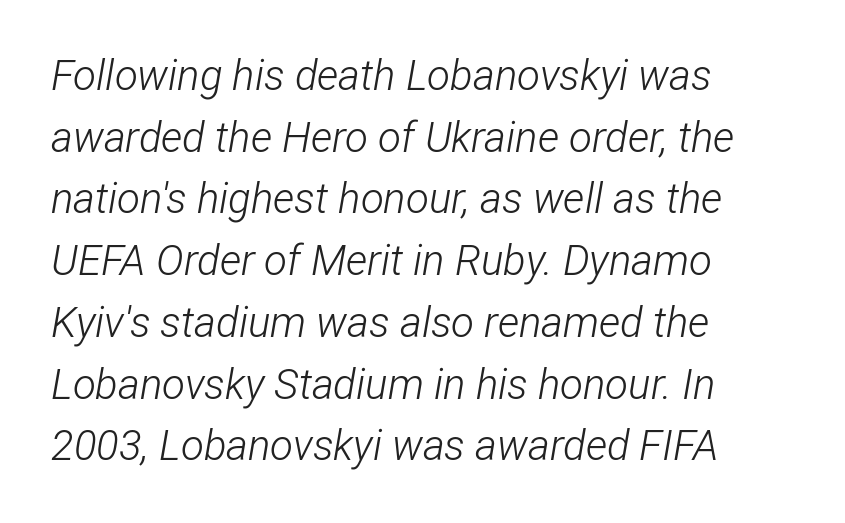
Q: Is the text bold? A: No.
Q: Is the text italic (slanted)? A: Yes, it leans right by about 12 degrees.
Q: Is the text underlined? A: No.
Q: How is the paragraph aligned? A: Left-aligned.
Q: Is the spacing between letters normal or unusually wide? A: Normal.
Q: Is the spacing between lines tight, normal or loose? A: Normal.
Q: Width (condensed, normal, or wide)? A: Condensed.
Q: Stroke contrast? A: Low.
Q: x-height? A: Medium.
Q: Monospaced? A: No.
